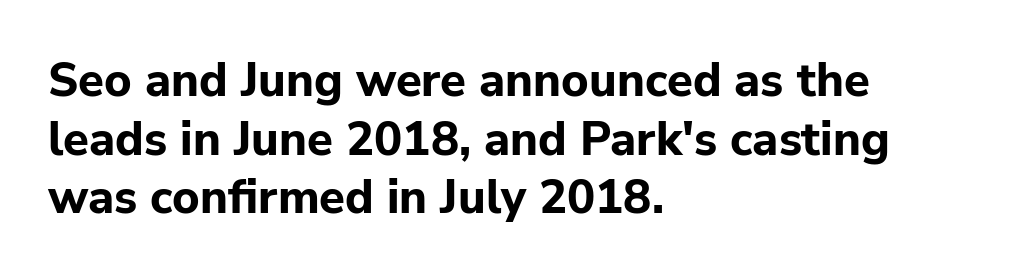
The image shows 47 px bold sans-serif type, upright; set left-aligned, normal line spacing (1.25x), normal letter spacing, not underlined; low stroke contrast and a medium x-height.
